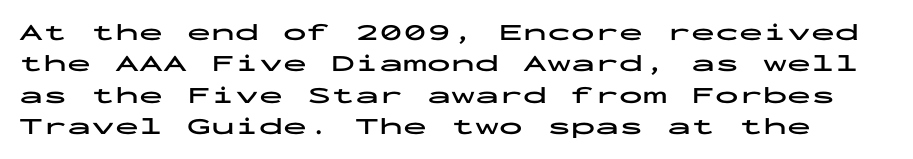
{"italic": "no", "bold": "yes", "underline": "no", "line_spacing": "normal", "line_spacing_ratio": 1.31, "letter_spacing": "normal", "letter_spacing_em": 0.0, "glyph_px": 24}
